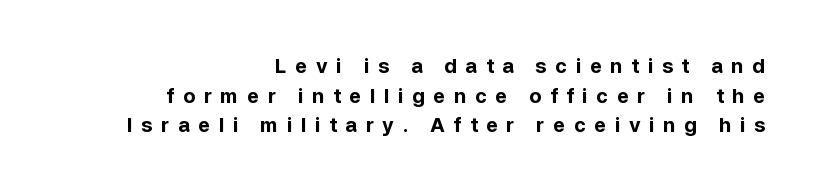
{"italic": "no", "bold": "yes", "underline": "no", "align": "right", "line_spacing": "normal", "line_spacing_ratio": 1.48, "letter_spacing": "wide", "letter_spacing_em": 0.43, "glyph_px": 20}
